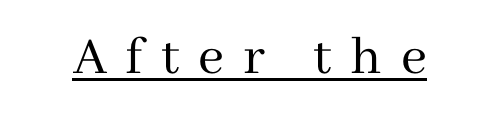
The image shows 57 px regular-weight serif type, upright; set unusually wide letter spacing (+0.33 em), underlined; medium stroke contrast and a medium x-height.
